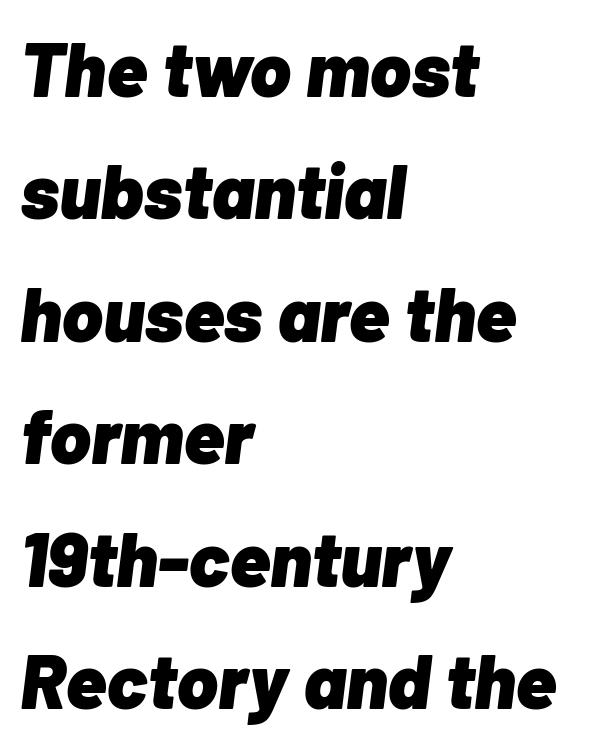
The passage shown stacks its lines at a standard gap. Words float on clear page, feet unadorned. Each word holds together tightly as a unit, with standard inter-letter gaps. Think of a printed novel: that variable character pitch is what you see here.
